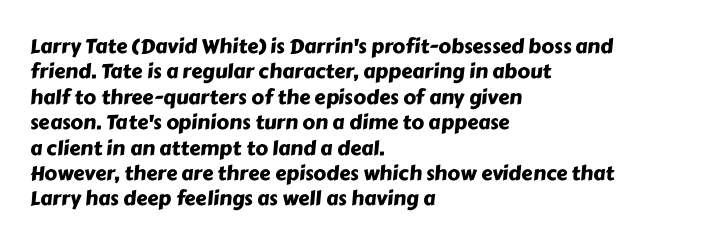
The gaps between neighbouring characters are ordinary and unremarkable. Interline gaps are of average width in this sample. One-word summary of the alignment: left. The gap between lines stays unmarked.
